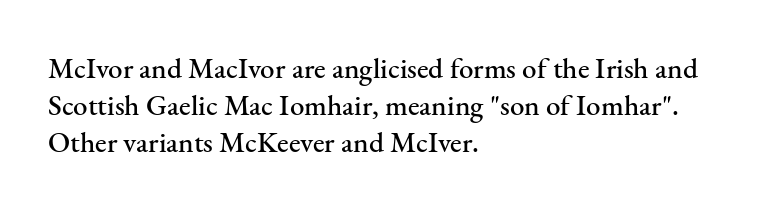
Leftover space on each line is placed entirely after the last word. The tracking reads as untouched default to a designer's eye. The specimen omits any rule beneath the text block's lines. The rendering uses natural spacing where letterforms have individual widths. It's the straight-up-and-down kind of type. Look at the bottom of the vertical strokes: they flare into serifs here.
